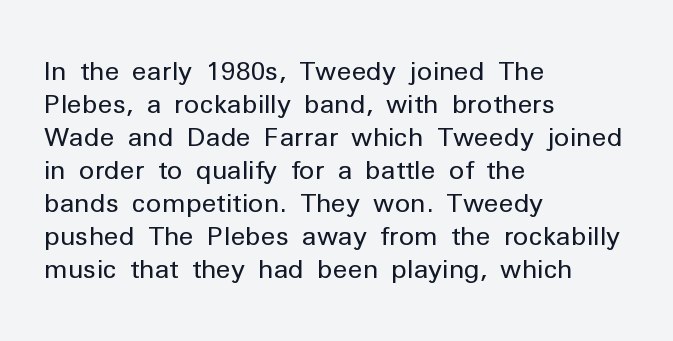
Q: Is the text bold? A: No.
Q: Is the text italic (slanted)? A: No, it is upright.
Q: Is the text underlined? A: No.
Q: How is the paragraph aligned? A: Left-aligned.
Q: Is the spacing between letters normal or unusually wide? A: Normal.
Q: Is the spacing between lines tight, normal or loose? A: Normal.
